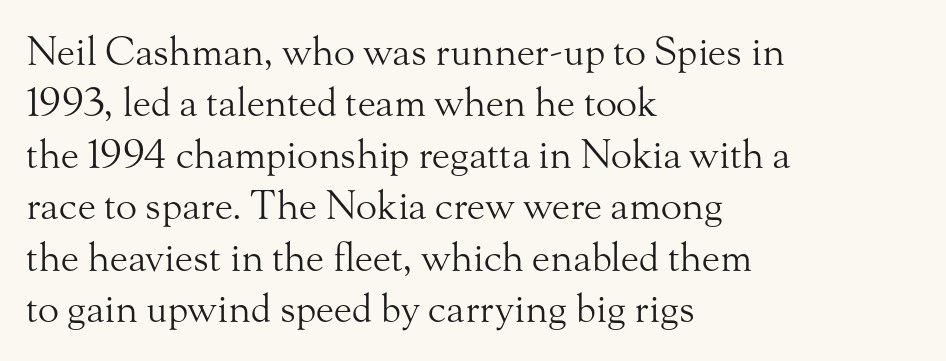
The rendering uses a moderate line-height, typical for paragraphs. What stands out about the letter spacing? Nothing — it is the standard amount. Stroke thickness stays within the range of a standard reading face or lighter. Varying glyph widths throughout — classic text-font behaviour.
